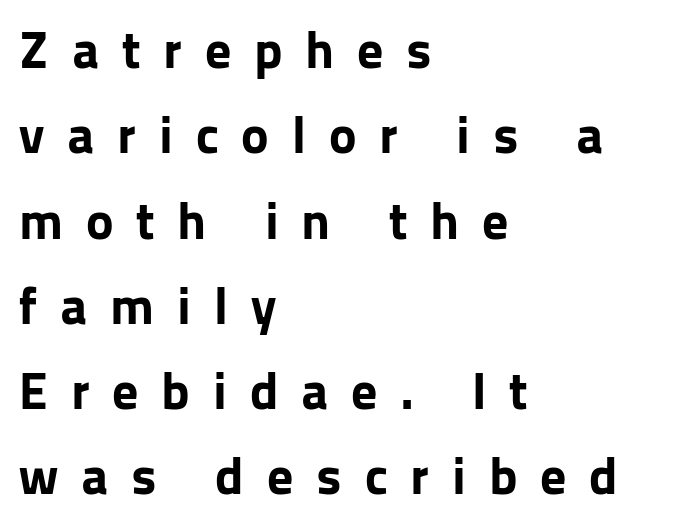
{"serif": "no", "italic": "no", "bold": "yes", "weight": "bold", "width": "normal", "stroke_contrast": "low", "x_height": "medium", "monospaced": "no", "underline": "no", "align": "left", "line_spacing": "normal", "line_spacing_ratio": 1.64, "letter_spacing": "wide", "letter_spacing_em": 0.44, "glyph_px": 52}
